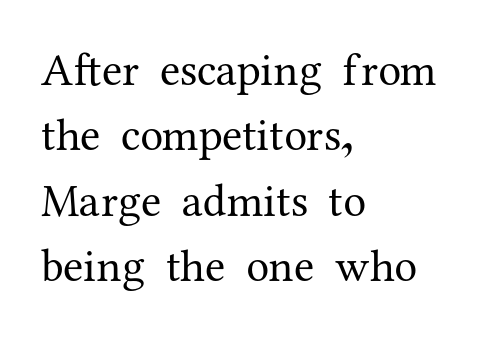
Q: Is the text bold? A: No.
Q: Is the text italic (slanted)? A: No, it is upright.
Q: Is the typeface a serif or a sans-serif typeface? A: Serif.
Q: Is the text underlined? A: No.
Q: How is the paragraph aligned? A: Left-aligned.
Q: Is the spacing between letters normal or unusually wide? A: Normal.
Q: Is the spacing between lines tight, normal or loose? A: Normal.
Q: Width (condensed, normal, or wide)? A: Normal.
Q: Stroke contrast? A: Medium.
Q: x-height? A: Medium.
Q: Monospaced? A: No.
